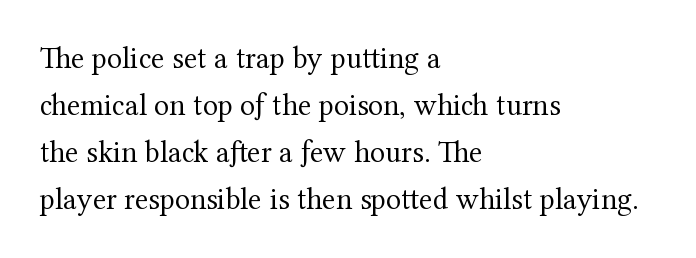
{"serif": "yes", "italic": "no", "bold": "no", "weight": "regular", "width": "normal", "stroke_contrast": "medium", "x_height": "medium", "monospaced": "no", "underline": "no", "align": "left", "line_spacing": "normal", "line_spacing_ratio": 1.52, "letter_spacing": "normal", "letter_spacing_em": 0.0, "glyph_px": 31}
